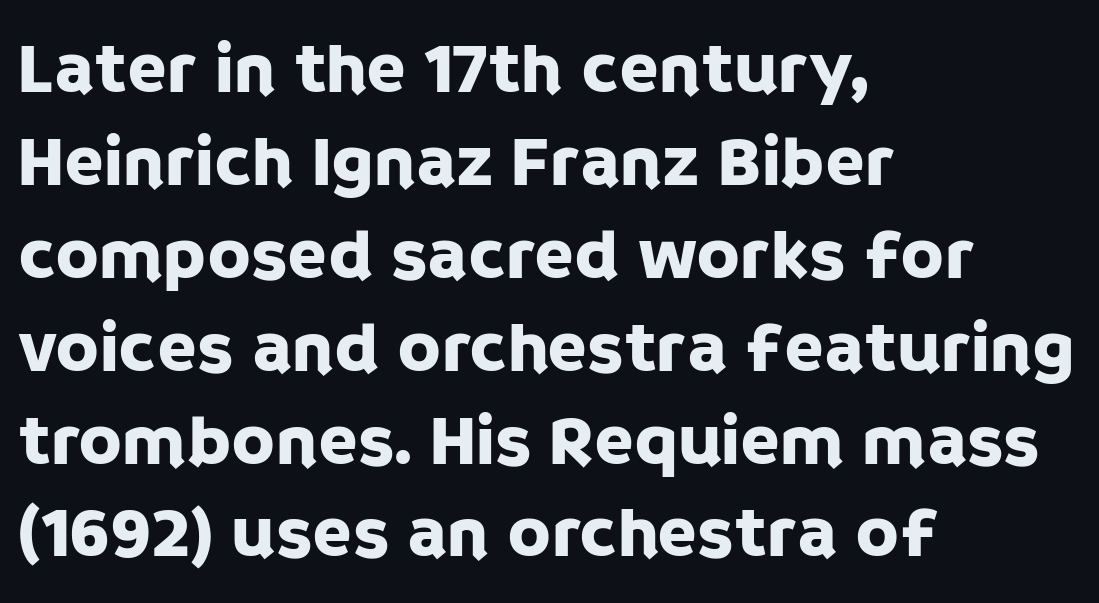
The image shows 72 px sans-serif type, upright; set left-aligned, normal line spacing (1.29x), normal letter spacing, not underlined; low stroke contrast and a large x-height.
